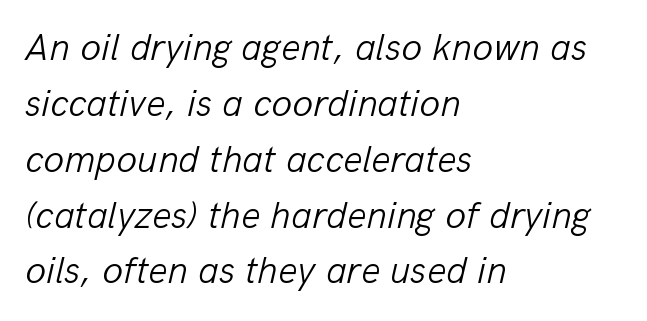
Q: Is the text bold? A: No.
Q: Is the text italic (slanted)? A: Yes, it leans right by about 13 degrees.
Q: Is the text underlined? A: No.
Q: How is the paragraph aligned? A: Left-aligned.
Q: Is the spacing between letters normal or unusually wide? A: Normal.
Q: Is the spacing between lines tight, normal or loose? A: Normal.
Q: Width (condensed, normal, or wide)? A: Normal.
Q: Stroke contrast? A: Low.
Q: x-height? A: Medium.
Q: Monospaced? A: No.
